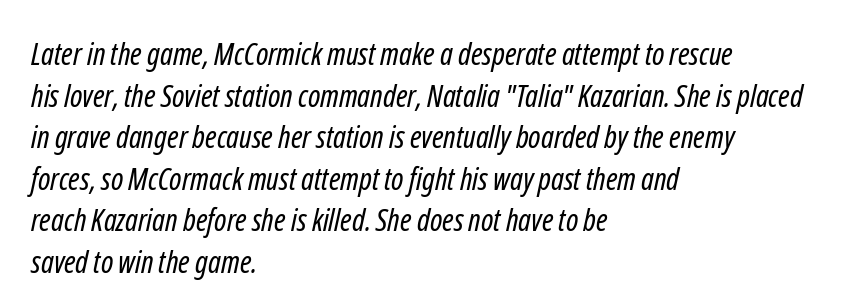
The image shows 31 px regular-weight, condensed sans-serif type; set left-aligned, normal line spacing (1.34x), normal letter spacing, not underlined; low stroke contrast and a medium x-height.
